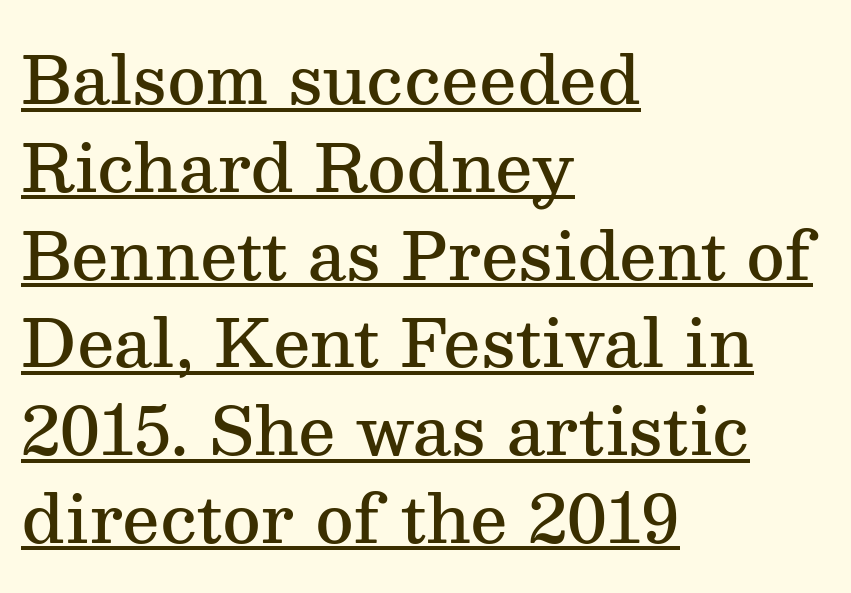
{"serif": "yes", "italic": "no", "bold": "semi", "weight": "semibold", "width": "normal", "stroke_contrast": "medium", "x_height": "medium", "monospaced": "no", "underline": "yes", "align": "left", "line_spacing": "normal", "line_spacing_ratio": 1.33, "letter_spacing": "normal", "letter_spacing_em": 0.0, "glyph_px": 66}
